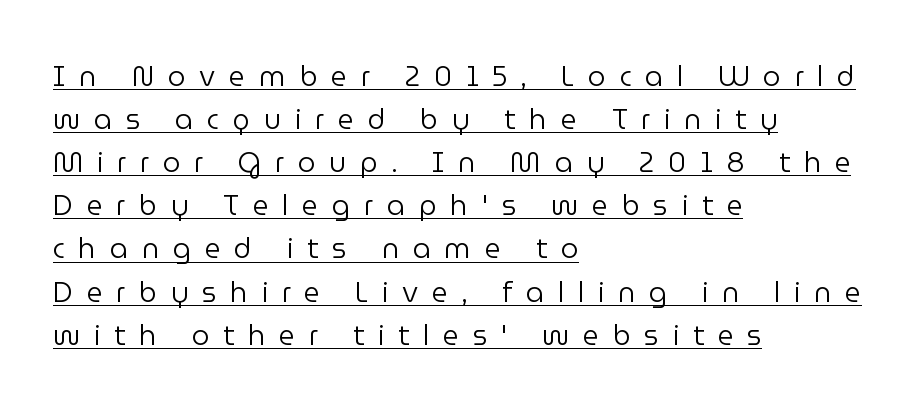
The image shows 28 px regular-weight sans-serif type, upright; set left-aligned, normal line spacing (1.54x), unusually wide letter spacing (+0.49 em), underlined; low stroke contrast and a medium x-height.
